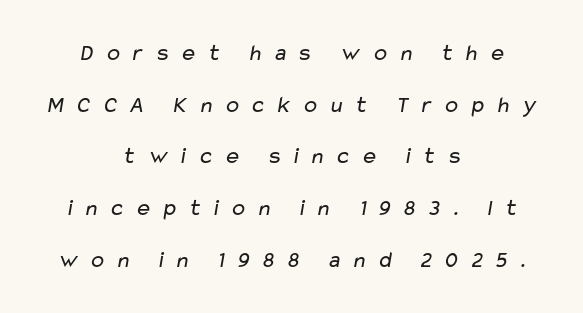
The image shows 23 px text type; set centered, loose line spacing (2.25x), unusually wide letter spacing (+0.41 em), not underlined.
